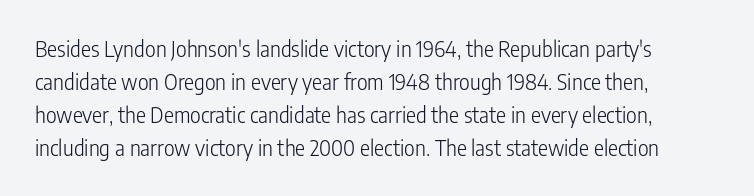
Q: Is the text bold? A: No.
Q: Is the text italic (slanted)? A: No, it is upright.
Q: Is the text underlined? A: No.
Q: How is the paragraph aligned? A: Left-aligned.
Q: Is the spacing between letters normal or unusually wide? A: Normal.
Q: Is the spacing between lines tight, normal or loose? A: Normal.
